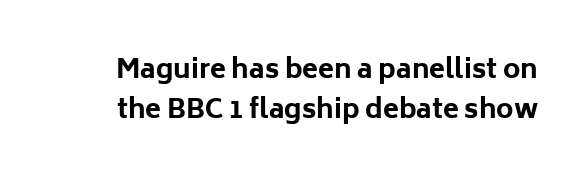
Weight check: bold — yes, fully. The string is rendered with underlining switched off. A typesetter would mark this as roman, not italic. You could call the tracking neutral — neither tight nor loose. Evenly set lines give the paragraph a standard silhouette.
